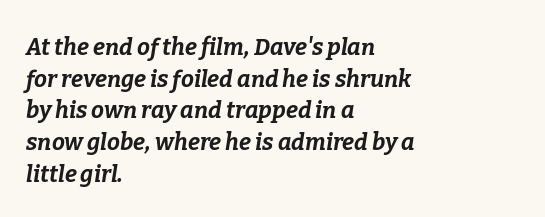
The image shows 23 px bold type, italic (leaning right); set left-aligned, normal line spacing (1.38x), normal letter spacing, not underlined.
